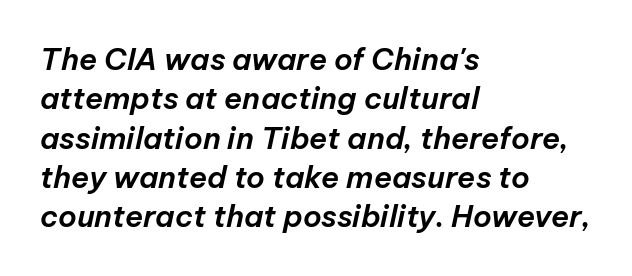
{"italic": "yes", "lean": "right", "slant_degrees": 12, "width": "normal", "stroke_contrast": "low", "x_height": "medium", "monospaced": "no", "underline": "no", "align": "left", "line_spacing": "normal", "line_spacing_ratio": 1.31, "letter_spacing": "normal", "letter_spacing_em": 0.0, "glyph_px": 30}
